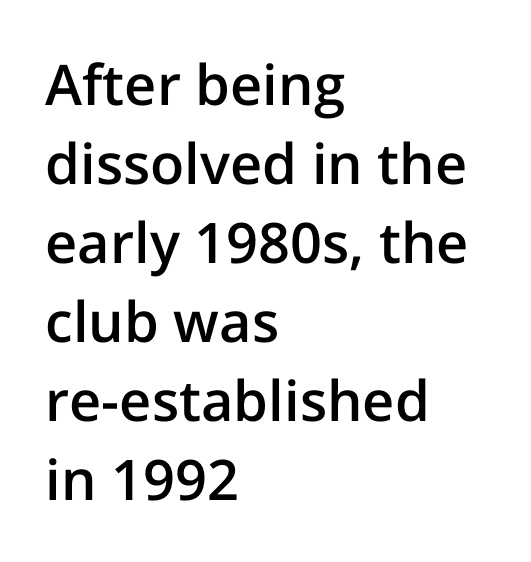
The image shows 56 px semibold sans-serif type, upright; set left-aligned, normal line spacing (1.41x), normal letter spacing, not underlined; low stroke contrast and a medium x-height.
